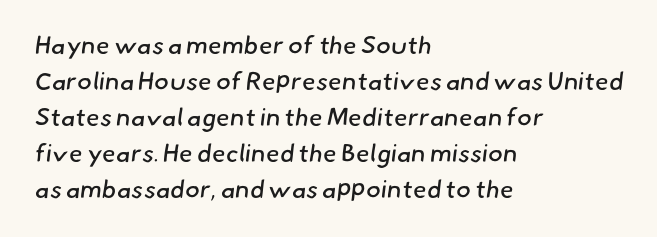
Q: Is the text bold? A: No.
Q: Is the text underlined? A: No.
Q: How is the paragraph aligned? A: Left-aligned.
Q: Is the spacing between letters normal or unusually wide? A: Normal.
Q: Is the spacing between lines tight, normal or loose? A: Normal.
